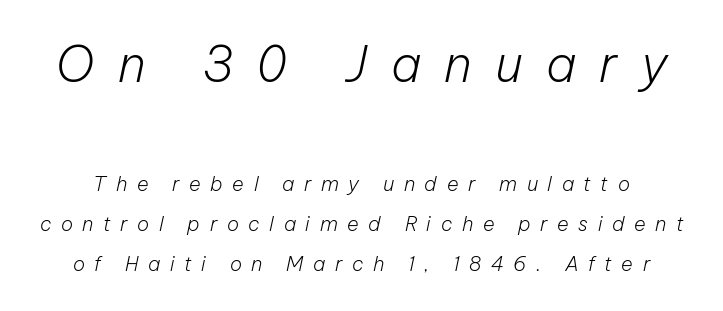
The image shows 49 px light type, italic (leaning right); set loose line spacing (2.01x), unusually wide letter spacing (+0.48 em), not underlined; the first (top) block is 2.45x larger; low stroke contrast and a medium x-height.
